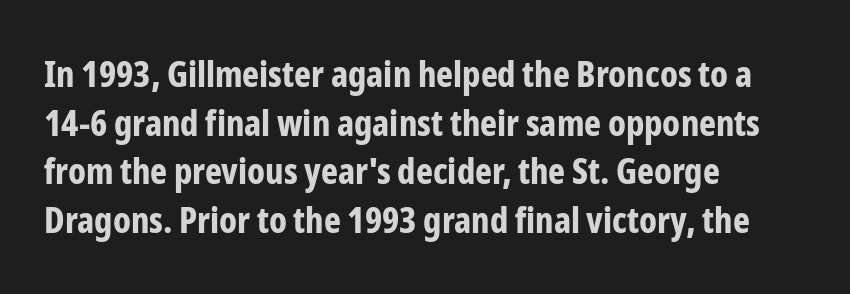
The image shows 36 px bold, condensed sans-serif type, upright; set left-aligned, normal line spacing (1.35x), normal letter spacing, not underlined; low stroke contrast and a medium x-height.
